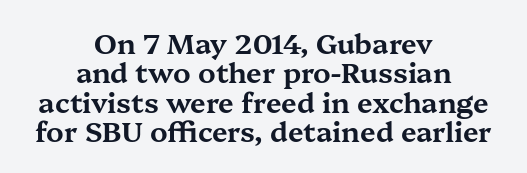
Italic? Not at all — the glyphs are vertical. Each new line begins almost immediately beneath the previous one. Any mark beneath the type? The region is blank. The lines are quadded center. Letterform terminals end in serifs throughout the passage.
